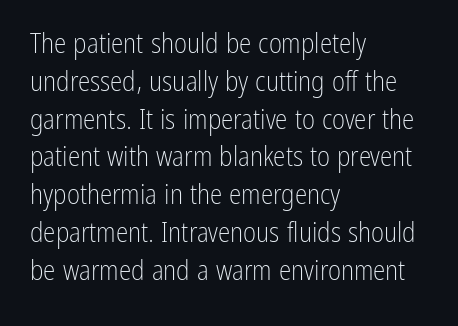
Q: Is the text bold? A: No.
Q: Is the text italic (slanted)? A: No, it is upright.
Q: Is the typeface a serif or a sans-serif typeface? A: Sans-serif.
Q: Is the text underlined? A: No.
Q: How is the paragraph aligned? A: Left-aligned.
Q: Is the spacing between letters normal or unusually wide? A: Normal.
Q: Is the spacing between lines tight, normal or loose? A: Normal.
Q: Width (condensed, normal, or wide)? A: Condensed.
Q: Stroke contrast? A: Low.
Q: x-height? A: Medium.
Q: Monospaced? A: No.
